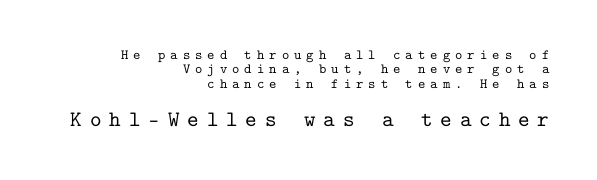
The image shows 22 px text type, upright; set right-aligned, tight line spacing (1.03x), unusually wide letter spacing (+0.36 em), not underlined; the second (bottom) block is 1.57x larger.
